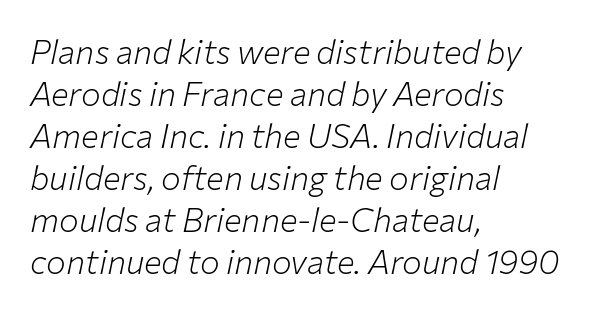
{"italic": "yes", "lean": "right", "slant_degrees": 12, "bold": "no", "weight": "light", "width": "normal", "stroke_contrast": "low", "x_height": "medium", "monospaced": "no", "underline": "no", "align": "left", "line_spacing": "normal", "line_spacing_ratio": 1.27, "letter_spacing": "normal", "letter_spacing_em": 0.0, "glyph_px": 33}
